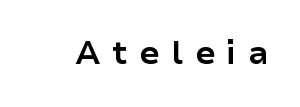
Q: Is the text bold? A: Yes.
Q: Is the text italic (slanted)? A: No, it is upright.
Q: Is the typeface a serif or a sans-serif typeface? A: Sans-serif.
Q: Is the text underlined? A: No.
Q: Is the spacing between letters normal or unusually wide? A: Unusually wide.
Q: Width (condensed, normal, or wide)? A: Normal.
Q: Stroke contrast? A: Low.
Q: x-height? A: Medium.
Q: Monospaced? A: No.
